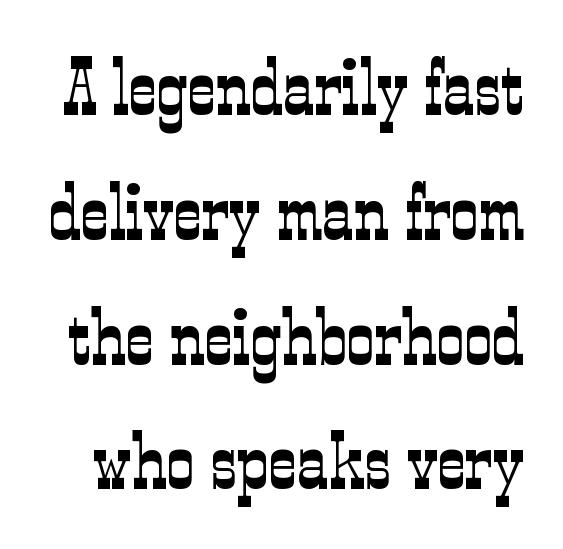
Q: Is the text bold? A: No.
Q: Is the text italic (slanted)? A: No, it is upright.
Q: Is the typeface a serif or a sans-serif typeface? A: Serif.
Q: Is the text underlined? A: No.
Q: Is the spacing between letters normal or unusually wide? A: Normal.
Q: Is the spacing between lines tight, normal or loose? A: Normal.
Q: Width (condensed, normal, or wide)? A: Condensed.
Q: Stroke contrast? A: Low.
Q: x-height? A: Medium.
Q: Monospaced? A: No.
